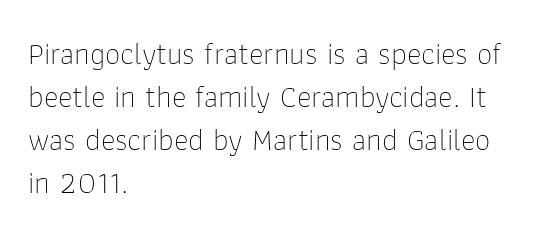
Classification — sans serif. Unbolded letterforms with no extra heft. Compared with typical paragraphs, the rows here are spaced about the same. The passage shown is typed in a proportional face where columns would drift. Words appear dense and cohesive because spacing is normal. The string is rendered with underlining switched off.
